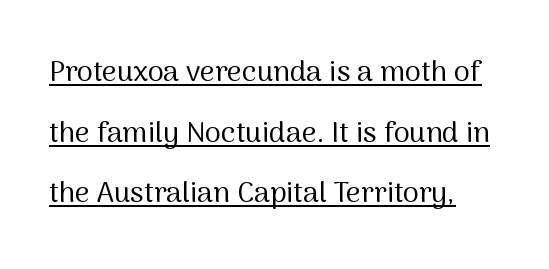
Q: Is the text bold? A: No.
Q: Is the text italic (slanted)? A: No, it is upright.
Q: Is the typeface a serif or a sans-serif typeface? A: Sans-serif.
Q: Is the text underlined? A: Yes.
Q: Is the spacing between letters normal or unusually wide? A: Normal.
Q: Is the spacing between lines tight, normal or loose? A: Loose.
Q: Width (condensed, normal, or wide)? A: Normal.
Q: Stroke contrast? A: Medium.
Q: x-height? A: Medium.
Q: Monospaced? A: No.
